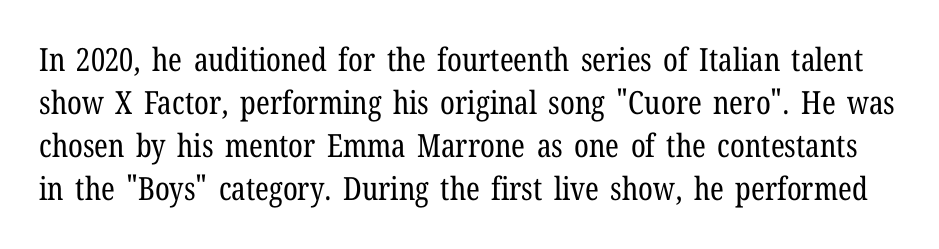
Q: Is the text bold? A: No.
Q: Is the text italic (slanted)? A: No, it is upright.
Q: Is the typeface a serif or a sans-serif typeface? A: Serif.
Q: Is the text underlined? A: No.
Q: Is the spacing between letters normal or unusually wide? A: Normal.
Q: Is the spacing between lines tight, normal or loose? A: Normal.
Q: Width (condensed, normal, or wide)? A: Condensed.
Q: Stroke contrast? A: Low.
Q: x-height? A: Medium.
Q: Monospaced? A: No.
